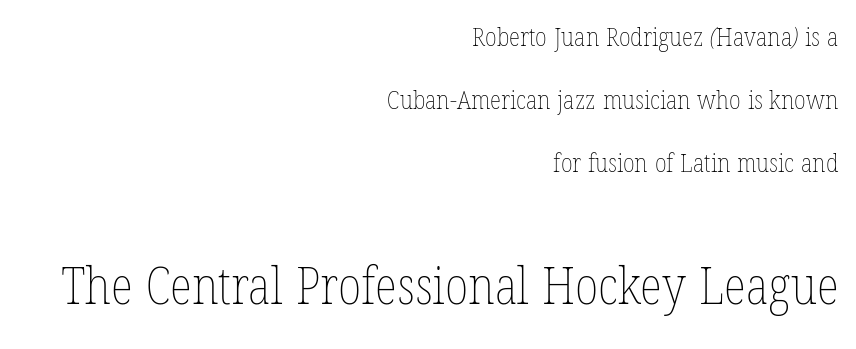
{"bold": "no", "weight": "thin", "width": "condensed", "stroke_contrast": "low", "x_height": "medium", "monospaced": "no", "underline": "no", "align": "right", "line_spacing": "loose", "line_spacing_ratio": 2.42, "letter_spacing": "normal", "letter_spacing_em": 0.0, "larger_block": "second", "size_ratio": 2.0, "glyph_px": 52}
